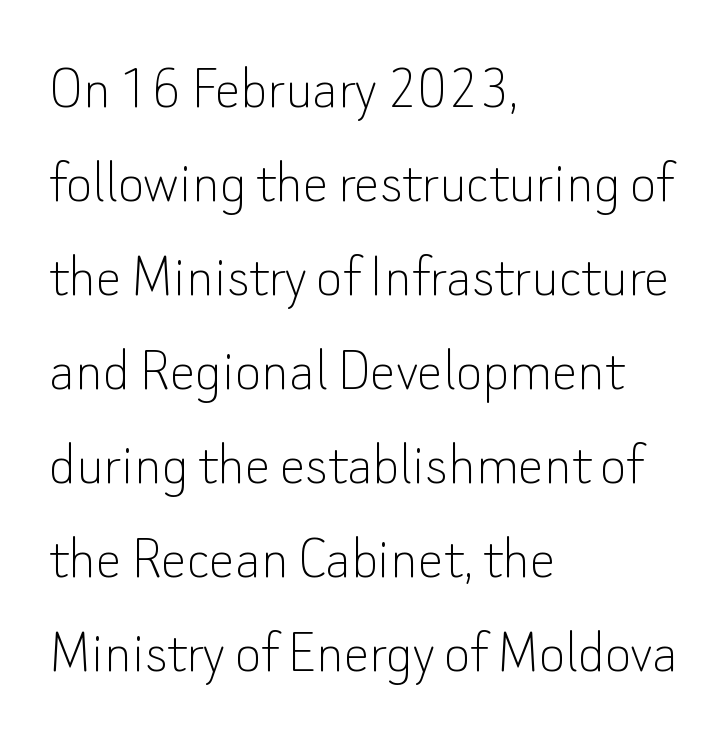
Q: Is the text bold? A: No.
Q: Is the text italic (slanted)? A: No, it is upright.
Q: Is the typeface a serif or a sans-serif typeface? A: Sans-serif.
Q: Is the text underlined? A: No.
Q: How is the paragraph aligned? A: Left-aligned.
Q: Is the spacing between letters normal or unusually wide? A: Normal.
Q: Is the spacing between lines tight, normal or loose? A: Normal.
Q: Width (condensed, normal, or wide)? A: Normal.
Q: Stroke contrast? A: Low.
Q: x-height? A: Small.
Q: Monospaced? A: No.
